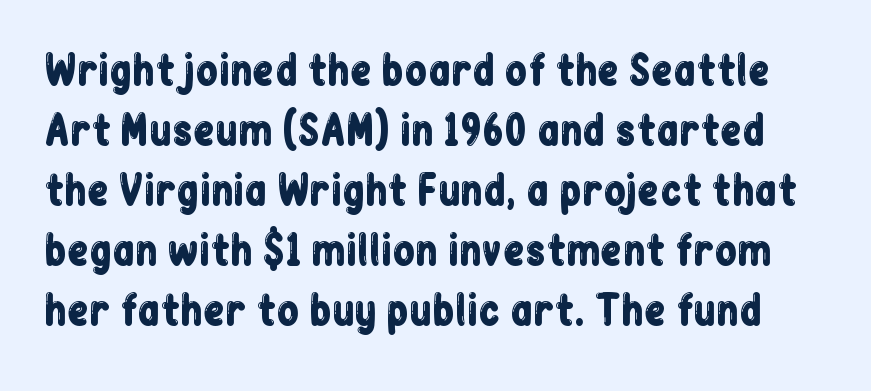
The image shows 40 px condensed sans-serif type, upright; set normal line spacing (1.5x), normal letter spacing, not underlined; low stroke contrast and a medium x-height.
